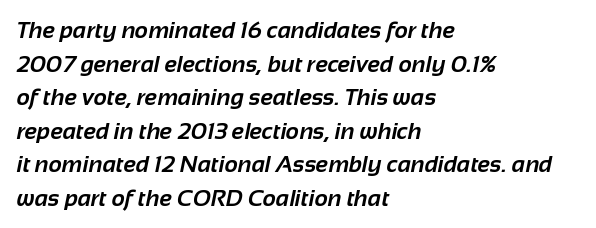
The vertical gap from one line to the next is medium. You could call the tracking neutral — neither tight nor loose. Its strokes are broad and dark, the hallmark of bold type. Only glyphs here, with clear space below each row.
